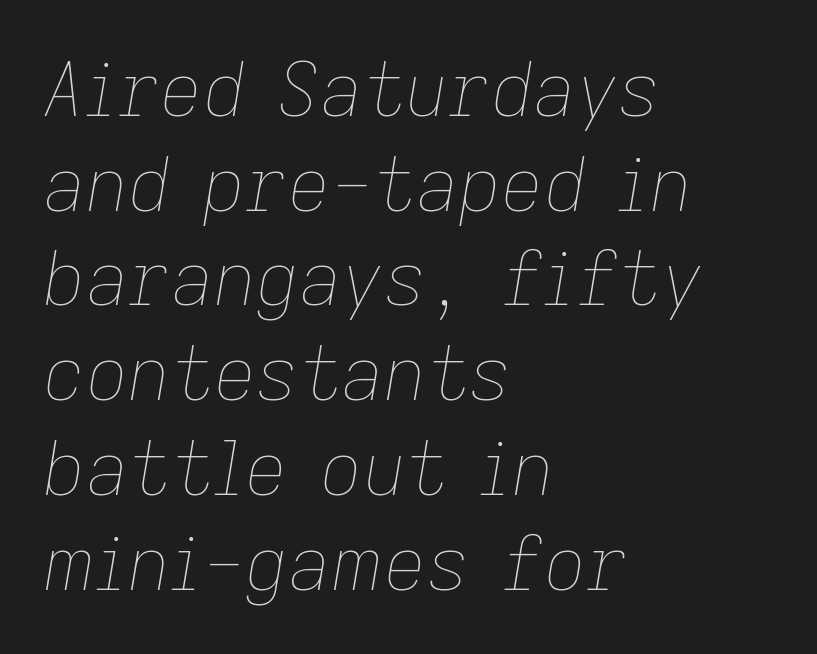
The rendering anchors every line to the left-hand side. Reading down the column, the eye jumps a familiar distance to each next line. The typography opts for an oblique posture over an upright one. A clean baseline with only descenders dipping below it. The letters sit at their default tracking, neither squeezed nor spread. Spacing verdict: proportional, widths tailored to each character.
